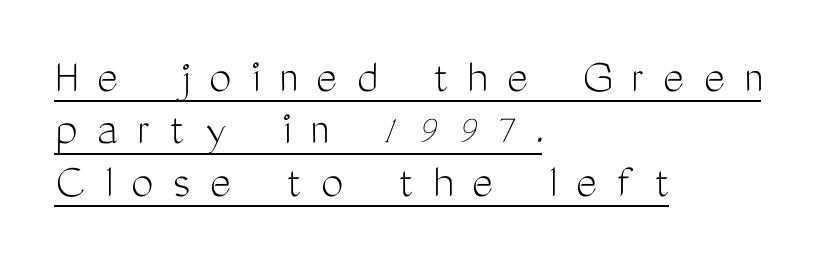
{"serif": "no", "italic": "no", "bold": "no", "weight": "light", "width": "condensed", "stroke_contrast": "medium", "x_height": "medium", "monospaced": "no", "underline": "yes", "align": "left", "line_spacing": "tight", "line_spacing_ratio": 1.05, "letter_spacing": "wide", "letter_spacing_em": 0.38, "glyph_px": 50}
